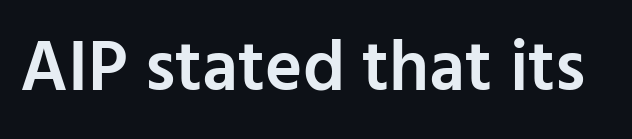
{"serif": "no", "italic": "no", "bold": "semi", "weight": "semibold", "width": "normal", "stroke_contrast": "low", "x_height": "medium", "monospaced": "no", "underline": "no", "letter_spacing": "normal", "letter_spacing_em": 0.0, "glyph_px": 71}
